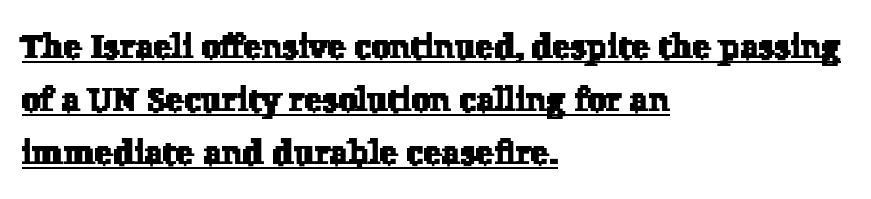
The image shows 34 px serif type; set left-aligned, normal line spacing (1.56x), normal letter spacing, underlined; low stroke contrast and a medium x-height.
